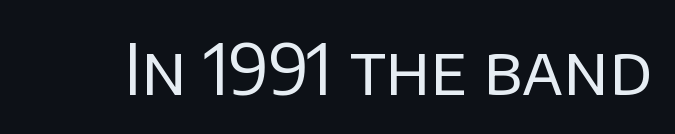
{"serif": "no", "italic": "no", "bold": "no", "weight": "regular", "width": "normal", "stroke_contrast": "low", "x_height": "large", "monospaced": "no", "underline": "no", "letter_spacing": "normal", "letter_spacing_em": 0.0, "glyph_px": 69}
